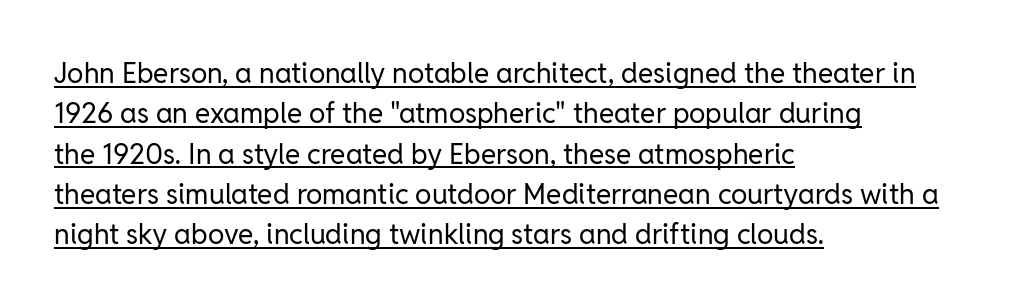
{"serif": "no", "italic": "no", "bold": "no", "weight": "regular", "width": "normal", "stroke_contrast": "low", "x_height": "medium", "monospaced": "no", "underline": "yes", "align": "left", "line_spacing": "normal", "line_spacing_ratio": 1.44, "letter_spacing": "normal", "letter_spacing_em": 0.0, "glyph_px": 28}
